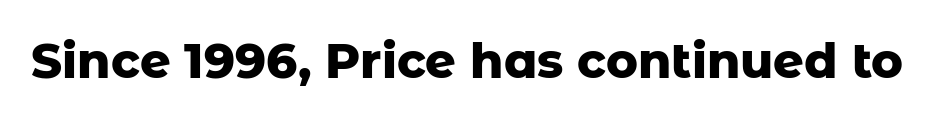
The image shows 48 px heavy sans-serif type, upright; set normal letter spacing, not underlined; low stroke contrast and a medium x-height.
